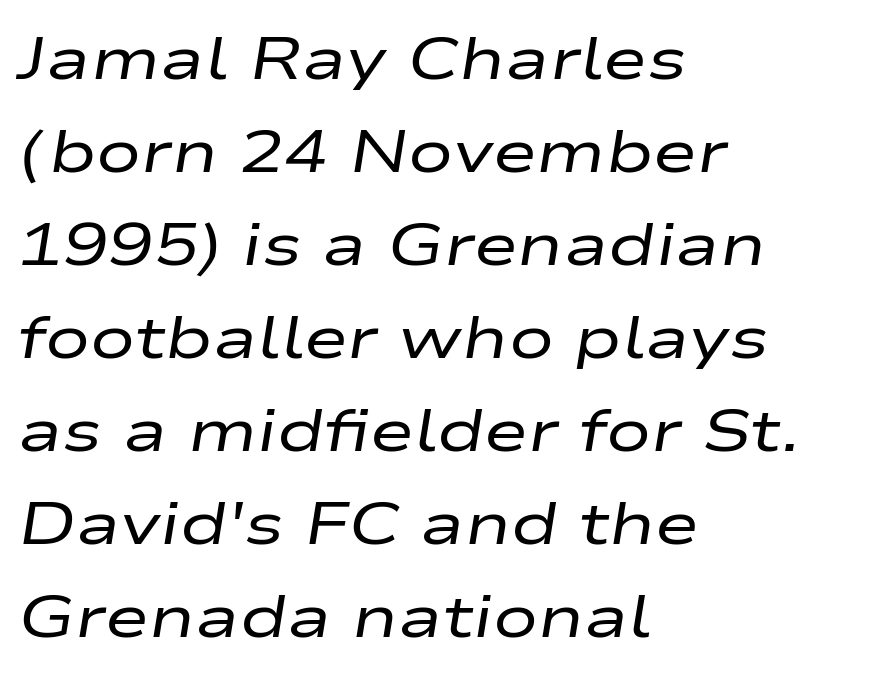
Q: Is the text bold? A: No.
Q: Is the text italic (slanted)? A: Yes, it leans right by about 9 degrees.
Q: Is the text underlined? A: No.
Q: How is the paragraph aligned? A: Left-aligned.
Q: Is the spacing between letters normal or unusually wide? A: Normal.
Q: Is the spacing between lines tight, normal or loose? A: Normal.
Q: Width (condensed, normal, or wide)? A: Wide.
Q: Stroke contrast? A: Low.
Q: x-height? A: Medium.
Q: Monospaced? A: No.
